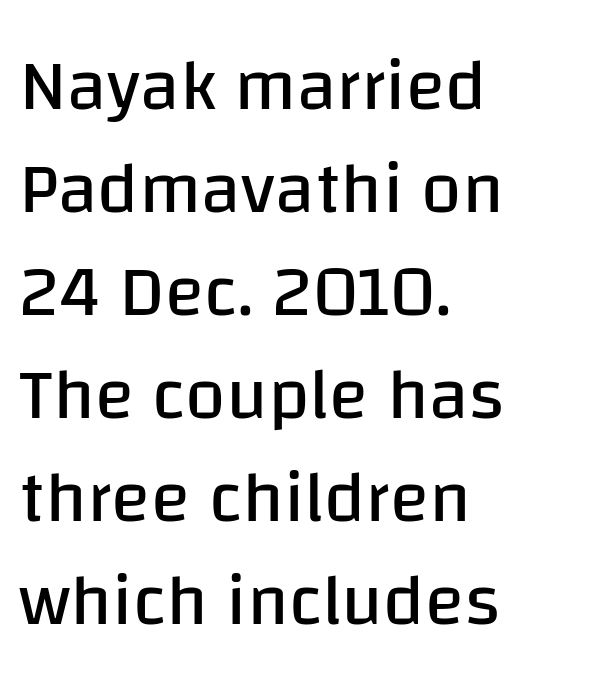
Each word holds together tightly as a unit, with standard inter-letter gaps. No italicization has been applied; the sample stays upright. This is sans-serif lettering, the kind often seen on screens and signage. Interline gaps are of average width in this sample. Casual observation: everything's shoved over to the left.
